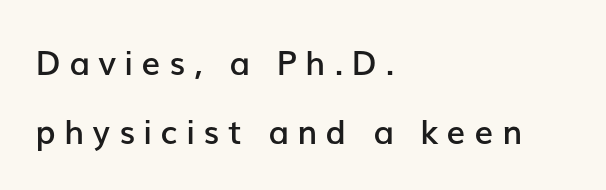
The passage shown is semibold, sitting just below true bold. The tracking jumps out immediately: characters are airy and widely separated. The typography opts for an upright posture over an oblique one. Spacing verdict: proportional, widths tailored to each character. If you drew a ruler down the left edge, every line would touch it. The passage shown is typeset with a sans-serif family.
